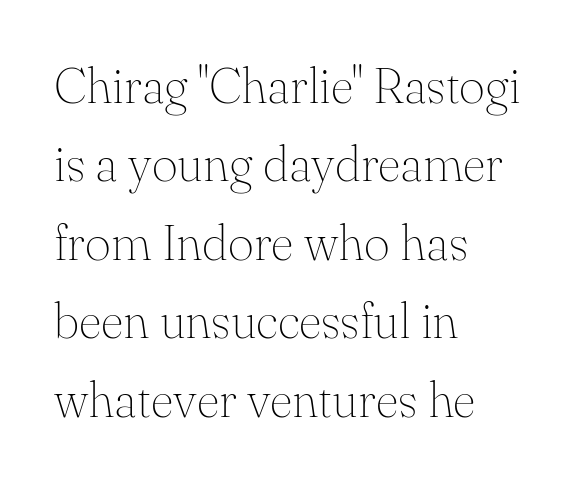
Q: Is the text bold? A: No.
Q: Is the text italic (slanted)? A: No, it is upright.
Q: Is the typeface a serif or a sans-serif typeface? A: Serif.
Q: Is the text underlined? A: No.
Q: How is the paragraph aligned? A: Left-aligned.
Q: Is the spacing between letters normal or unusually wide? A: Normal.
Q: Is the spacing between lines tight, normal or loose? A: Normal.
Q: Width (condensed, normal, or wide)? A: Normal.
Q: Stroke contrast? A: Medium.
Q: x-height? A: Small.
Q: Monospaced? A: No.
